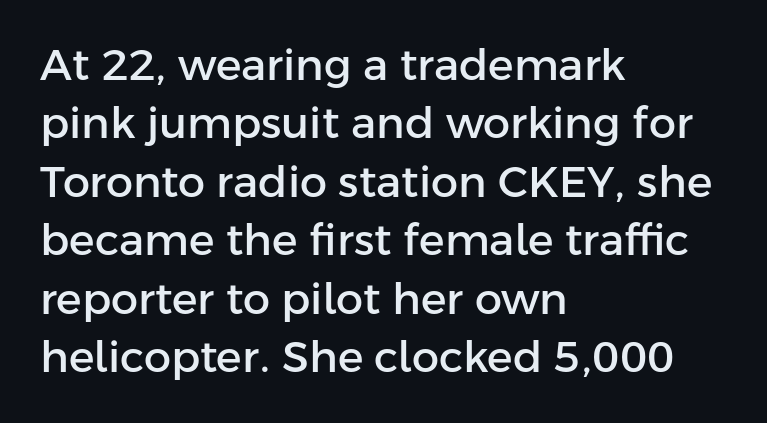
{"serif": "no", "italic": "no", "width": "normal", "stroke_contrast": "low", "x_height": "medium", "monospaced": "no", "underline": "no", "align": "left", "line_spacing": "normal", "line_spacing_ratio": 1.36, "letter_spacing": "normal", "letter_spacing_em": 0.0, "glyph_px": 43}
